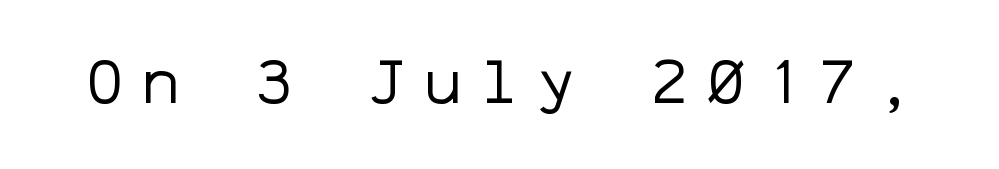
Q: Is the text bold? A: No.
Q: Is the text italic (slanted)? A: No, it is upright.
Q: Is the typeface a serif or a sans-serif typeface? A: Sans-serif.
Q: Is the text underlined? A: No.
Q: Is the spacing between letters normal or unusually wide? A: Unusually wide.
Q: Width (condensed, normal, or wide)? A: Normal.
Q: Stroke contrast? A: Low.
Q: x-height? A: Medium.
Q: Monospaced? A: Yes.
